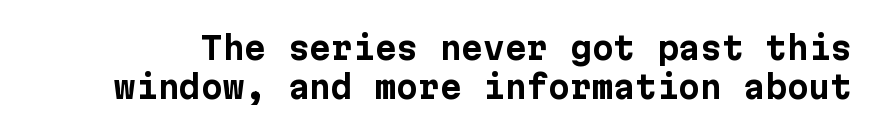
{"serif": "no", "italic": "no", "bold": "yes", "weight": "bold", "width": "normal", "stroke_contrast": "low", "x_height": "medium", "underline": "no", "line_spacing": "normal", "line_spacing_ratio": 1.25, "letter_spacing": "normal", "letter_spacing_em": 0.0, "glyph_px": 31}
